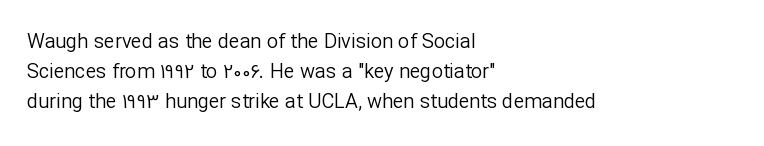
The face looks like a standard text weight, possibly lighter. A normal amount of white space separates one row of letters from the next. Line beginnings align vertically; line endings do not. The horizontal fit of the characters is conventional and even. The passage shown is not underscored anywhere.
